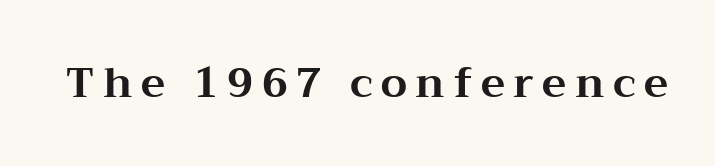
Upright lettering throughout. The face used here is seriffed, in the tradition of book romans. There is plenty of visible air inserted between adjacent glyphs. Every letter is thick-stroked: bold, no question. Do the characters align in a grid? No, the font is proportional. Check under the words: just untouched page.
